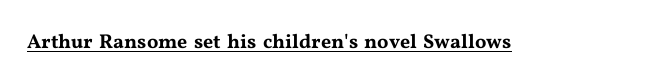
The letters stand upright; this is a roman face. Tracking here is standard; glyphs follow each other at the usual distance. Descenders here cross a horizontal rule under the line.
